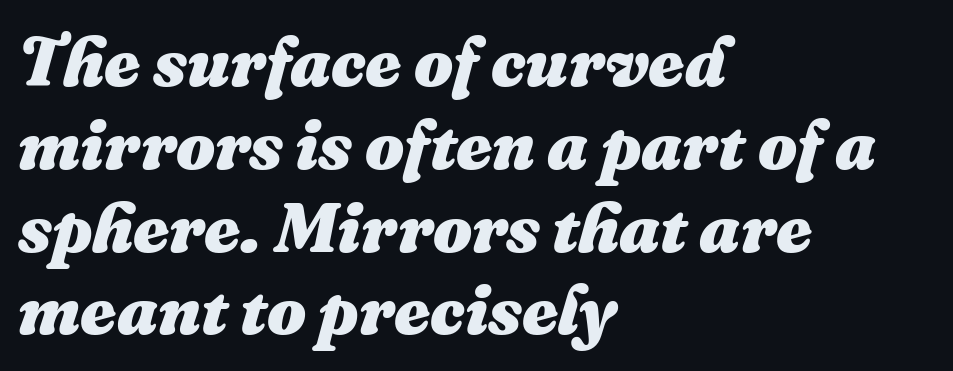
The image shows 69 px heavy type, italic (leaning right); set left-aligned, line spacing 1.2x, normal letter spacing, not underlined; medium stroke contrast and a medium x-height.
